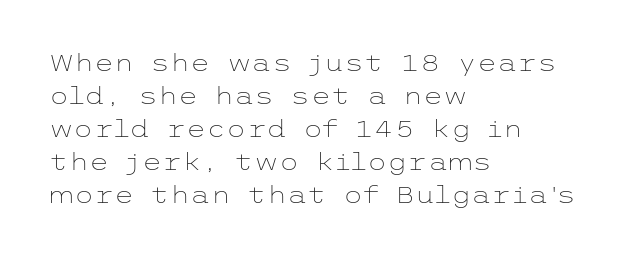
The image shows 23 px text type, upright; set left-aligned, normal line spacing (1.43x), normal letter spacing, not underlined.
